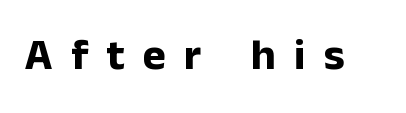
Character widths vary here, with narrow letters taking less room than wide ones. Short note: letters widely spaced. The glyphs have the mass of a bold cut. Check where the strokes stop: nothing finishes them off — pure sans.
